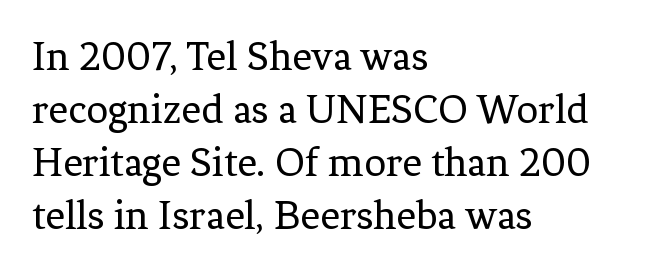
The image shows 43 px regular-weight serif type, upright; set left-aligned, line spacing 1.23x, normal letter spacing, not underlined; low stroke contrast and a medium x-height.
